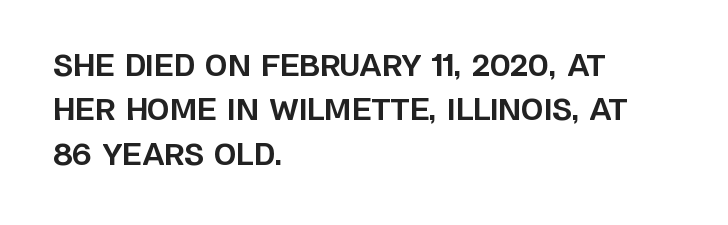
{"serif": "no", "italic": "no", "bold": "yes", "weight": "bold", "width": "normal", "stroke_contrast": "low", "x_height": "large", "monospaced": "no", "underline": "no", "align": "left", "line_spacing": "normal", "line_spacing_ratio": 1.53, "letter_spacing": "normal", "letter_spacing_em": 0.0, "glyph_px": 29}
